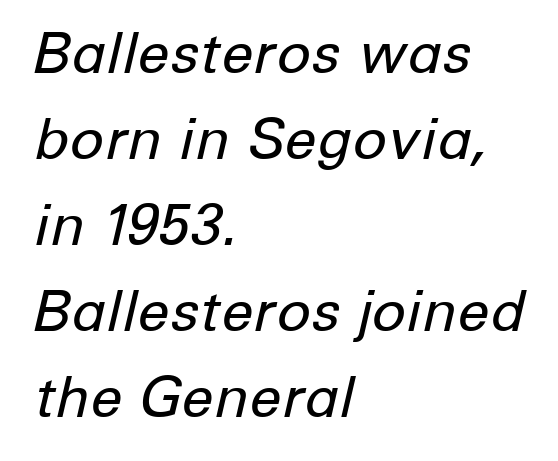
Each letter keeps its own natural width here, so spacing adapts to shape. Visually the block forms a straight wall on the left and a jagged coastline on the right. Honestly, the letter spacing is just normal — you wouldn't notice it. Rule under the text: the space is simply empty. The passage shown leans; its letterforms are oblique. Line spacing here is normal.
